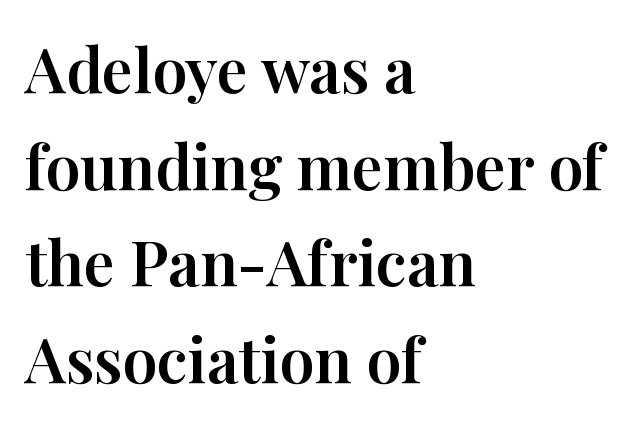
The image shows 62 px serif type, upright; set left-aligned, normal line spacing (1.56x), normal letter spacing, not underlined; high stroke contrast and a medium x-height.
